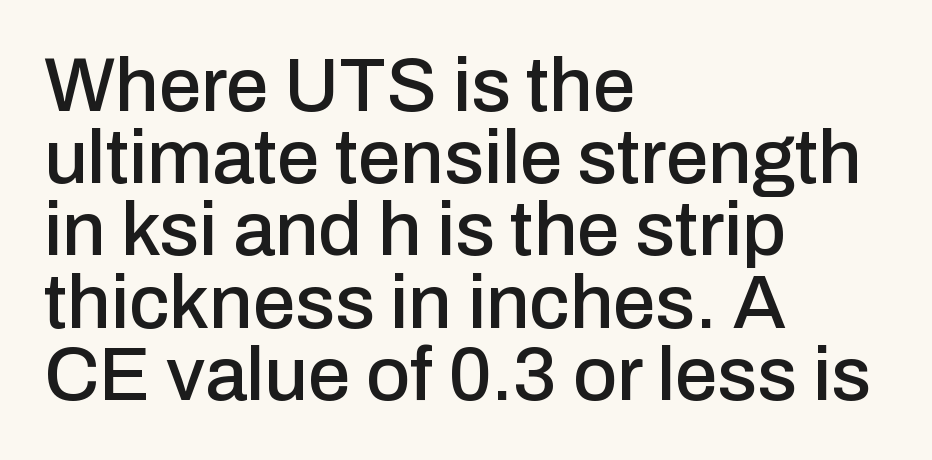
{"serif": "no", "italic": "no", "width": "normal", "stroke_contrast": "low", "x_height": "medium", "monospaced": "no", "underline": "no", "align": "left", "line_spacing": "tight", "line_spacing_ratio": 0.95, "letter_spacing": "normal", "letter_spacing_em": 0.0, "glyph_px": 76}
